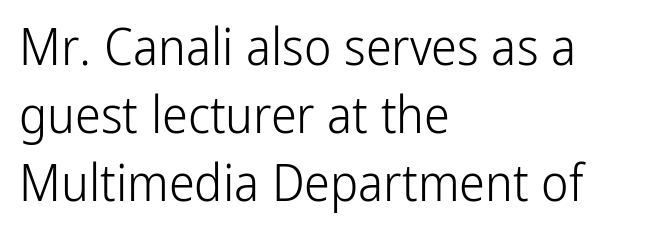
Q: Is the text bold? A: No.
Q: Is the text italic (slanted)? A: No, it is upright.
Q: Is the typeface a serif or a sans-serif typeface? A: Sans-serif.
Q: Is the text underlined? A: No.
Q: How is the paragraph aligned? A: Left-aligned.
Q: Is the spacing between letters normal or unusually wide? A: Normal.
Q: Is the spacing between lines tight, normal or loose? A: Normal.
Q: Width (condensed, normal, or wide)? A: Condensed.
Q: Stroke contrast? A: Low.
Q: x-height? A: Medium.
Q: Monospaced? A: No.
